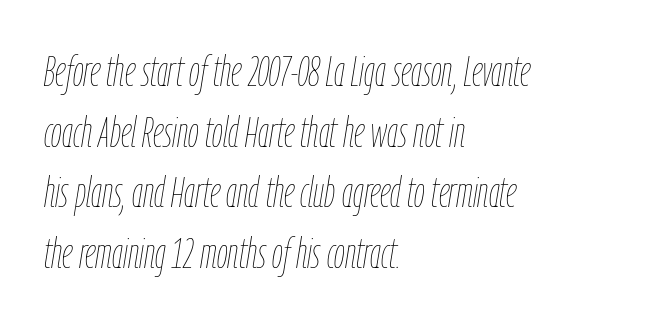
The image shows 43 px thin, condensed type, italic (leaning right); set left-aligned, normal line spacing (1.41x), normal letter spacing, not underlined; low stroke contrast and a medium x-height.
